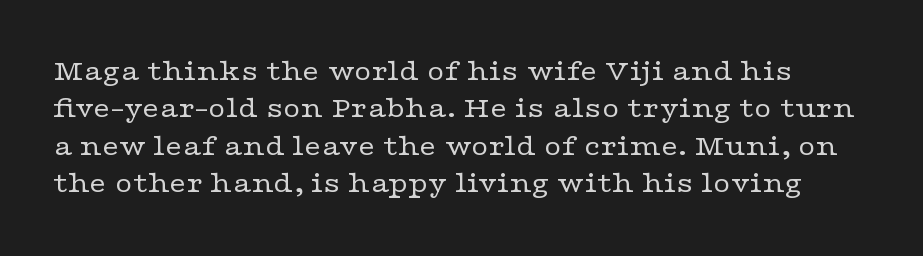
{"serif": "yes", "italic": "no", "bold": "no", "weight": "regular", "width": "wide", "stroke_contrast": "low", "x_height": "medium", "monospaced": "no", "underline": "no", "line_spacing": "normal", "line_spacing_ratio": 1.25, "letter_spacing": "normal", "letter_spacing_em": 0.0, "glyph_px": 30}
